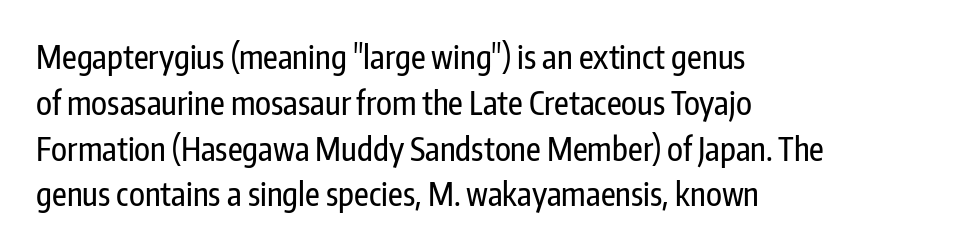
{"serif": "no", "italic": "no", "width": "condensed", "stroke_contrast": "low", "x_height": "medium", "monospaced": "no", "underline": "no", "align": "left", "line_spacing": "normal", "line_spacing_ratio": 1.43, "letter_spacing": "normal", "letter_spacing_em": 0.0, "glyph_px": 32}
